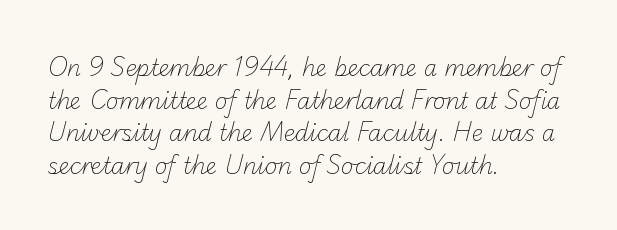
You could call the tracking neutral — neither tight nor loose. Counters stay open thanks to moderate or lighter strokes. Compared with typical paragraphs, the rows here are spaced about the same. Plain, unruled lines of type.
